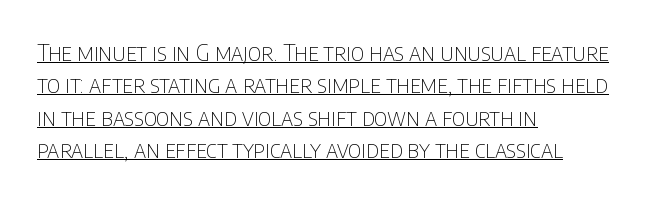
Q: Is the text bold? A: No.
Q: Is the text italic (slanted)? A: No, it is upright.
Q: Is the text underlined? A: Yes.
Q: How is the paragraph aligned? A: Left-aligned.
Q: Is the spacing between letters normal or unusually wide? A: Normal.
Q: Is the spacing between lines tight, normal or loose? A: Normal.
